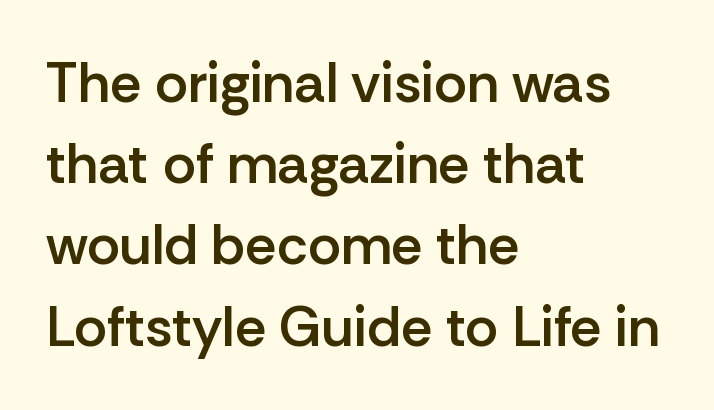
Q: Is the text bold? A: Semi-bold.
Q: Is the text italic (slanted)? A: No, it is upright.
Q: Is the typeface a serif or a sans-serif typeface? A: Sans-serif.
Q: Is the text underlined? A: No.
Q: How is the paragraph aligned? A: Left-aligned.
Q: Is the spacing between letters normal or unusually wide? A: Normal.
Q: Is the spacing between lines tight, normal or loose? A: Normal.
Q: Width (condensed, normal, or wide)? A: Normal.
Q: Stroke contrast? A: Low.
Q: x-height? A: Medium.
Q: Monospaced? A: No.
